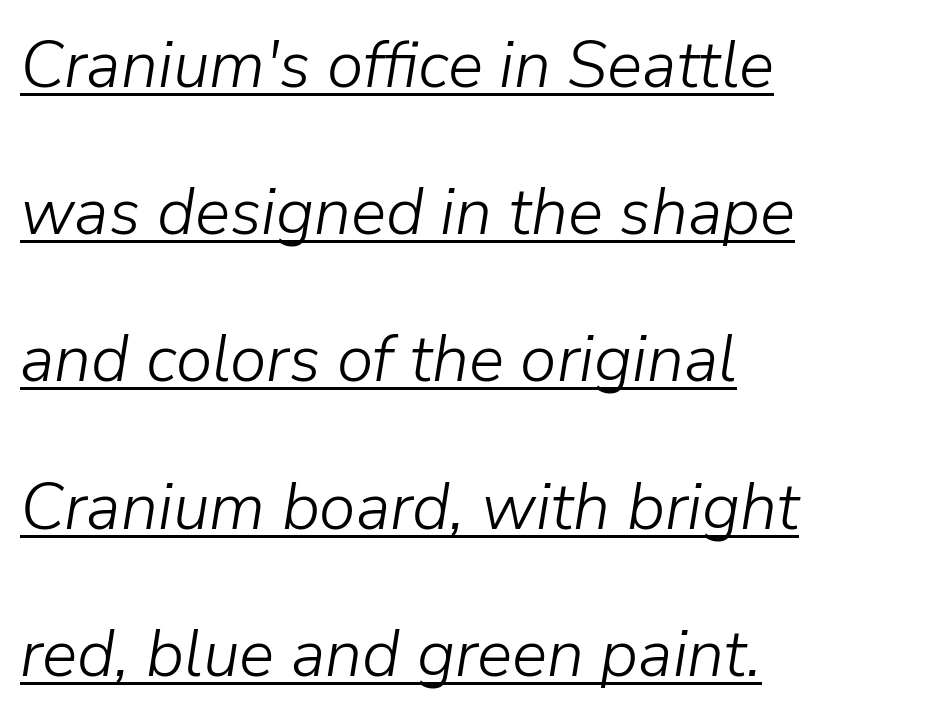
{"italic": "yes", "lean": "right", "slant_degrees": 9, "bold": "no", "weight": "light", "width": "normal", "stroke_contrast": "low", "x_height": "medium", "monospaced": "no", "underline": "yes", "align": "left", "line_spacing": "loose", "line_spacing_ratio": 2.23, "letter_spacing": "normal", "letter_spacing_em": 0.0, "glyph_px": 66}
